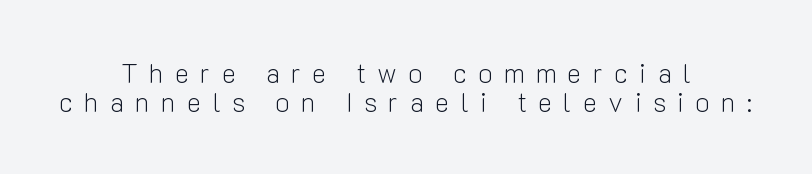
The image shows 27 px text type, upright; set centered, tight line spacing (1.09x), unusually wide letter spacing (+0.42 em), not underlined.
